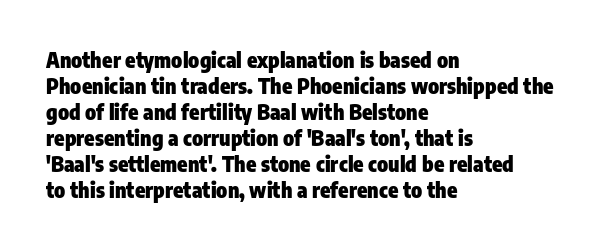
The strokes are fattened all the way to bold. Visually the block forms a straight wall on the left and a jagged coastline on the right. A typesetter would mark this as roman, not italic. The words here are not underlined.
